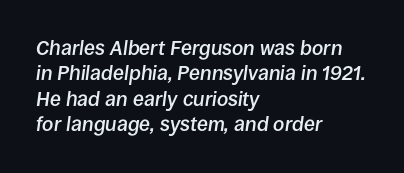
Is the block centered? No — it sits flush against the left margin. Posture: slanted. Look at the stroke-to-counter ratio: somewhat heavy, a semibold. Tracking value appears to be zero — textbook default spacing. Check under the words: just untouched page. Summary of vertical rhythm: regular, with standard interline spacing.
